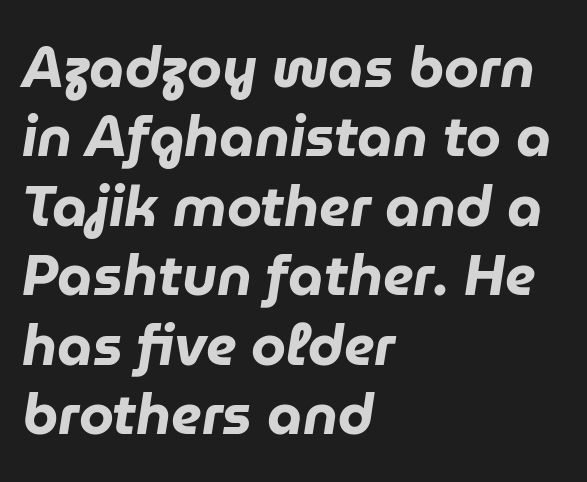
The image shows 56 px heavy type, italic (leaning right); set left-aligned, line spacing 1.24x, normal letter spacing, not underlined; low stroke contrast and a medium x-height.
